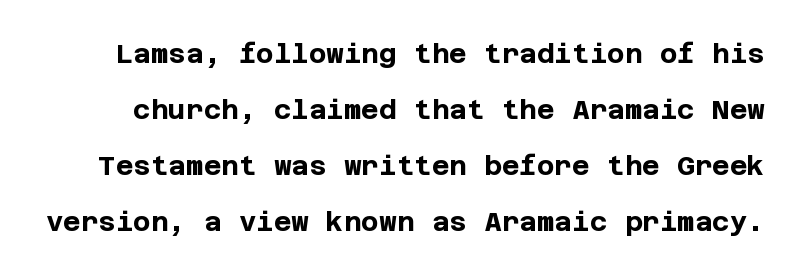
Q: Is the text bold? A: Yes.
Q: Is the text italic (slanted)? A: No, it is upright.
Q: Is the text underlined? A: No.
Q: Is the spacing between letters normal or unusually wide? A: Normal.
Q: Is the spacing between lines tight, normal or loose? A: Loose.
